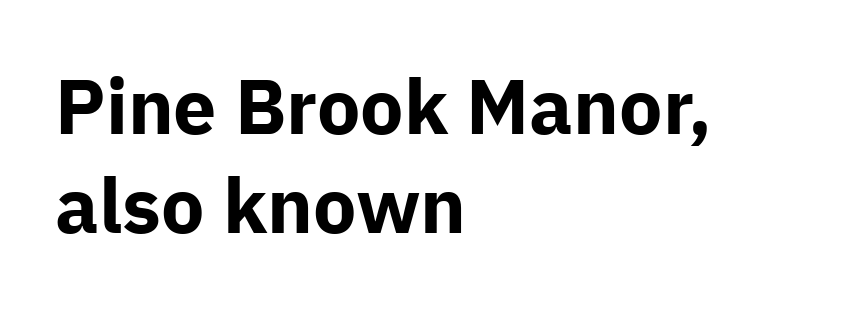
Q: Is the text bold? A: Yes.
Q: Is the text italic (slanted)? A: No, it is upright.
Q: Is the typeface a serif or a sans-serif typeface? A: Sans-serif.
Q: Is the text underlined? A: No.
Q: How is the paragraph aligned? A: Left-aligned.
Q: Is the spacing between letters normal or unusually wide? A: Normal.
Q: Is the spacing between lines tight, normal or loose? A: Normal.
Q: Width (condensed, normal, or wide)? A: Normal.
Q: Stroke contrast? A: Low.
Q: x-height? A: Medium.
Q: Monospaced? A: No.
